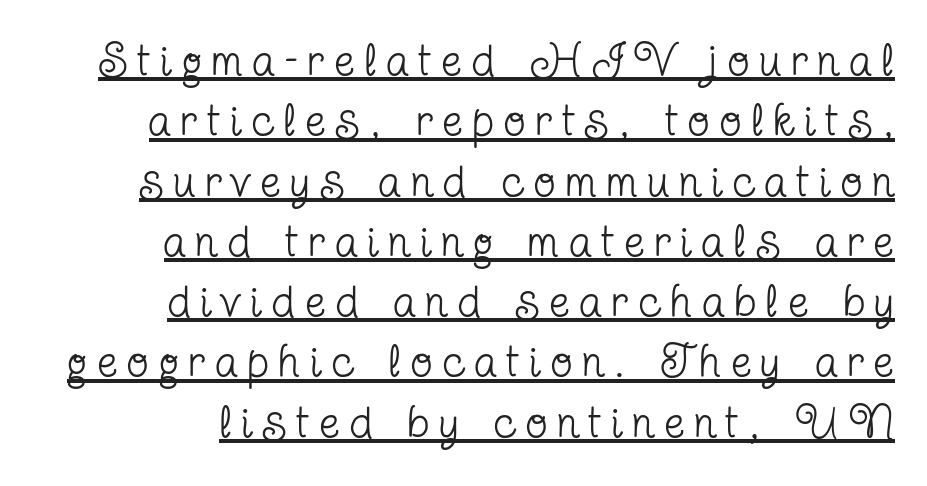
{"serif": "yes", "italic": "no", "bold": "no", "weight": "regular", "width": "condensed", "stroke_contrast": "low", "x_height": "medium", "monospaced": "no", "underline": "yes", "align": "right", "line_spacing": "normal", "line_spacing_ratio": 1.34, "letter_spacing": "wide", "letter_spacing_em": 0.23, "glyph_px": 45}
